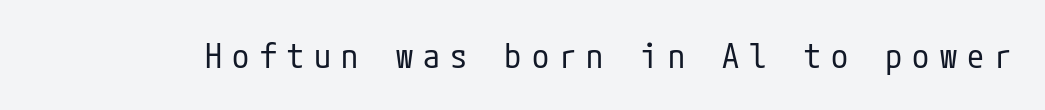
Q: Is the text bold? A: No.
Q: Is the text italic (slanted)? A: No, it is upright.
Q: Is the typeface a serif or a sans-serif typeface? A: Sans-serif.
Q: Is the text underlined? A: No.
Q: Is the spacing between letters normal or unusually wide? A: Unusually wide.
Q: Width (condensed, normal, or wide)? A: Condensed.
Q: Stroke contrast? A: Low.
Q: x-height? A: Medium.
